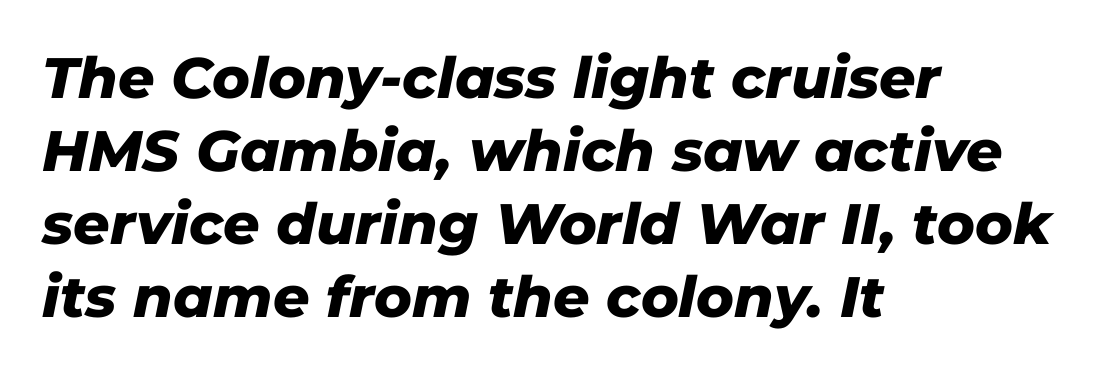
{"italic": "yes", "lean": "right", "slant_degrees": 11, "bold": "yes", "weight": "heavy", "width": "normal", "stroke_contrast": "low", "x_height": "medium", "monospaced": "no", "underline": "no", "align": "left", "line_spacing": "normal", "line_spacing_ratio": 1.28, "letter_spacing": "normal", "letter_spacing_em": 0.0, "glyph_px": 57}
